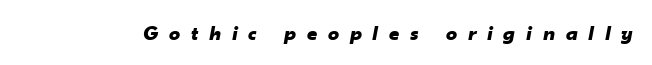
{"italic": "yes", "lean": "right", "slant_degrees": 10, "bold": "yes", "underline": "no", "letter_spacing": "wide", "letter_spacing_em": 0.49, "glyph_px": 22}
